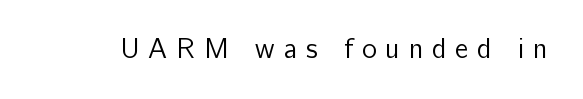
Q: Is the text bold? A: No.
Q: Is the text italic (slanted)? A: No, it is upright.
Q: Is the typeface a serif or a sans-serif typeface? A: Sans-serif.
Q: Is the text underlined? A: No.
Q: Is the spacing between letters normal or unusually wide? A: Unusually wide.
Q: Width (condensed, normal, or wide)? A: Normal.
Q: Stroke contrast? A: Low.
Q: x-height? A: Medium.
Q: Monospaced? A: No.
